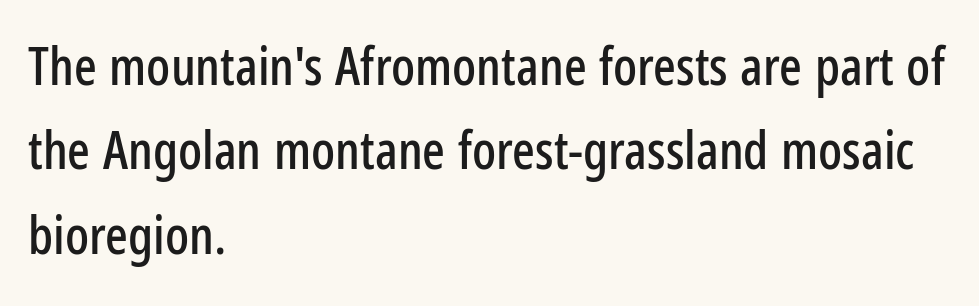
{"serif": "no", "italic": "no", "width": "condensed", "stroke_contrast": "low", "x_height": "medium", "monospaced": "no", "underline": "no", "align": "left", "line_spacing": "normal", "line_spacing_ratio": 1.59, "letter_spacing": "normal", "letter_spacing_em": 0.0, "glyph_px": 53}
